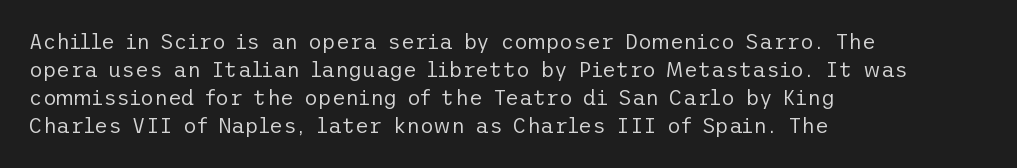
Q: Is the text bold? A: No.
Q: Is the text italic (slanted)? A: No, it is upright.
Q: Is the text underlined? A: No.
Q: How is the paragraph aligned? A: Left-aligned.
Q: Is the spacing between letters normal or unusually wide? A: Normal.
Q: Is the spacing between lines tight, normal or loose? A: Normal.
